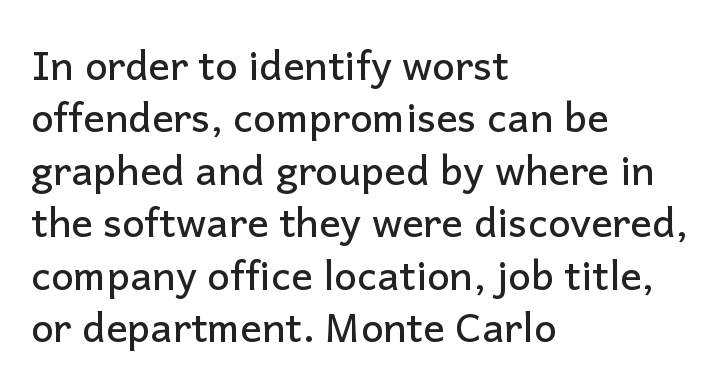
Q: Is the text italic (slanted)? A: No, it is upright.
Q: Is the typeface a serif or a sans-serif typeface? A: Sans-serif.
Q: Is the text underlined? A: No.
Q: How is the paragraph aligned? A: Left-aligned.
Q: Is the spacing between letters normal or unusually wide? A: Normal.
Q: Is the spacing between lines tight, normal or loose? A: Normal.
Q: Width (condensed, normal, or wide)? A: Normal.
Q: Stroke contrast? A: Low.
Q: x-height? A: Medium.
Q: Monospaced? A: No.
